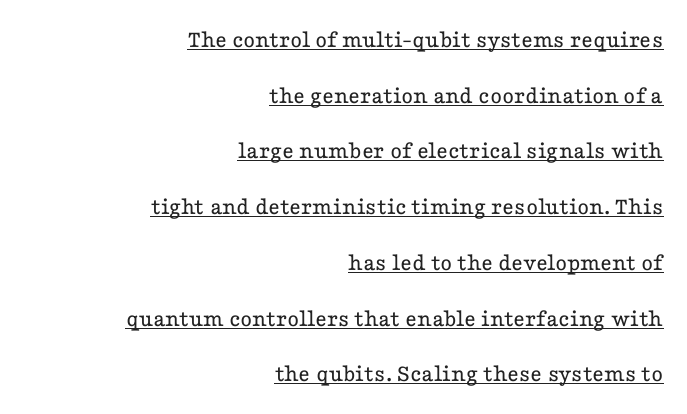
{"italic": "no", "bold": "no", "underline": "yes", "align": "right", "line_spacing": "loose", "line_spacing_ratio": 2.23, "letter_spacing": "normal", "letter_spacing_em": 0.0, "glyph_px": 25}
